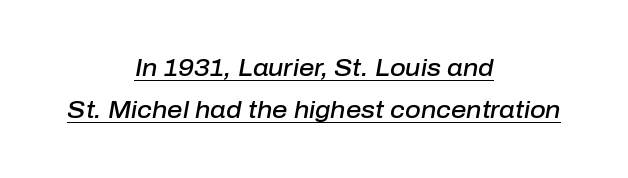
{"italic": "yes", "lean": "right", "slant_degrees": 10, "bold": "semi", "underline": "yes", "align": "center", "line_spacing_ratio": 1.75, "letter_spacing": "normal", "letter_spacing_em": 0.0, "glyph_px": 24}
